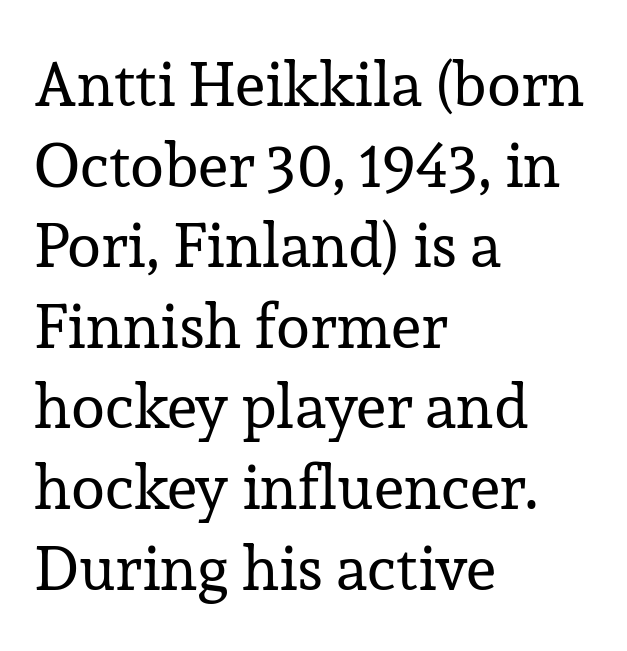
The type is set solid horizontally, with unmodified tracking. Anything drawn beneath the words? Only blank space. The paragraph has a hard left edge and a soft right edge. Character widths vary here, with narrow letters taking less room than wide ones.
